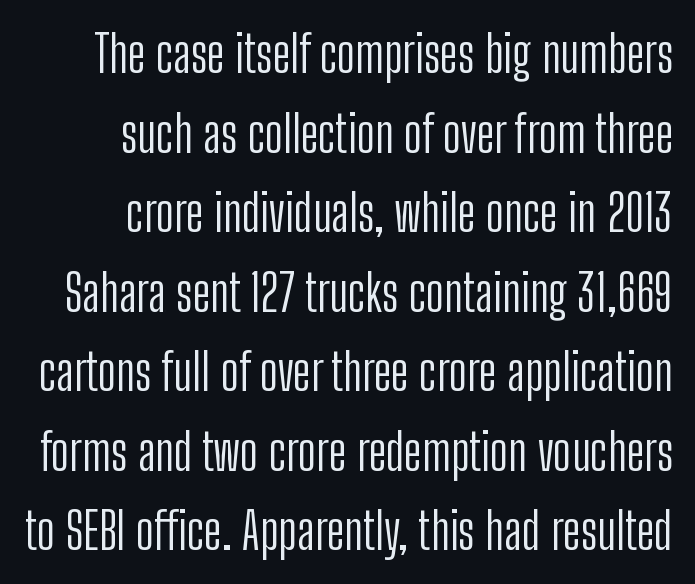
Q: Is the text bold? A: No.
Q: Is the text italic (slanted)? A: No, it is upright.
Q: Is the typeface a serif or a sans-serif typeface? A: Sans-serif.
Q: Is the text underlined? A: No.
Q: How is the paragraph aligned? A: Right-aligned.
Q: Is the spacing between letters normal or unusually wide? A: Normal.
Q: Is the spacing between lines tight, normal or loose? A: Normal.
Q: Width (condensed, normal, or wide)? A: Condensed.
Q: Stroke contrast? A: Low.
Q: x-height? A: Medium.
Q: Monospaced? A: No.
